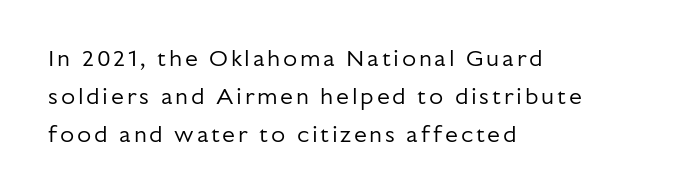
Q: Is the text bold? A: No.
Q: Is the text italic (slanted)? A: No, it is upright.
Q: Is the text underlined? A: No.
Q: How is the paragraph aligned? A: Left-aligned.
Q: Is the spacing between lines tight, normal or loose? A: Normal.
